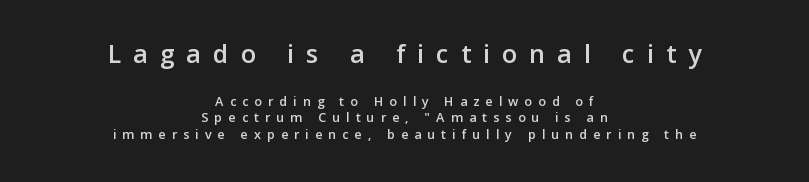
{"serif": "no", "italic": "no", "width": "normal", "stroke_contrast": "low", "x_height": "medium", "monospaced": "no", "underline": "no", "align": "center", "line_spacing_ratio": 1.19, "letter_spacing": "wide", "letter_spacing_em": 0.43, "larger_block": "first", "size_ratio": 2.0, "glyph_px": 28}
